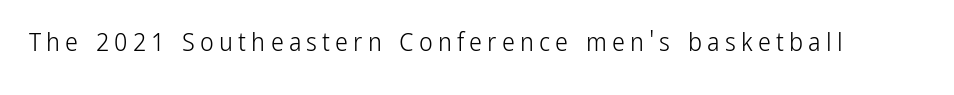
The image shows 26 px text type, upright; set unusually wide letter spacing (+0.2 em), not underlined.
